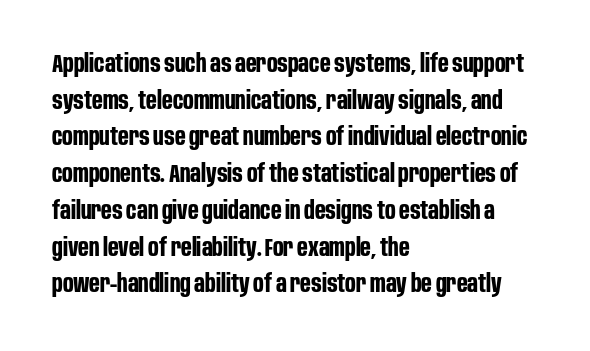
Compared with an ordinary text face, these strokes are far heavier — a full bold. Tall strokes in this sample are plumb rather than angled. Reading down the block, your eye returns to a fixed left position each line. The space directly below the letters is spotless. Leading matches the norm, producing a regular column. The type is set solid horizontally, with unmodified tracking.
